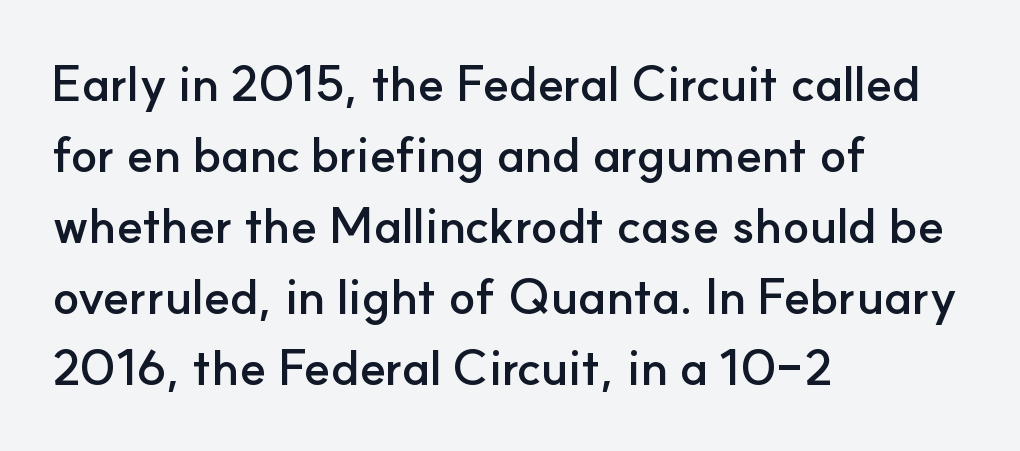
The image shows 49 px semibold sans-serif type, upright; set left-aligned, normal line spacing (1.45x), normal letter spacing, not underlined; low stroke contrast and a small x-height.
